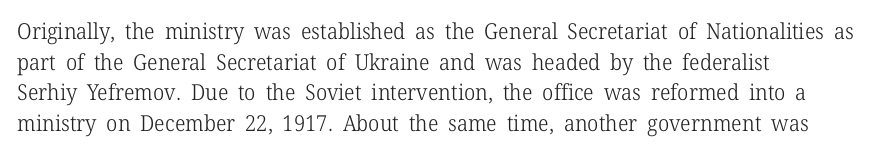
Q: Is the text bold? A: No.
Q: Is the text italic (slanted)? A: No, it is upright.
Q: Is the text underlined? A: No.
Q: How is the paragraph aligned? A: Left-aligned.
Q: Is the spacing between letters normal or unusually wide? A: Normal.
Q: Is the spacing between lines tight, normal or loose? A: Normal.
